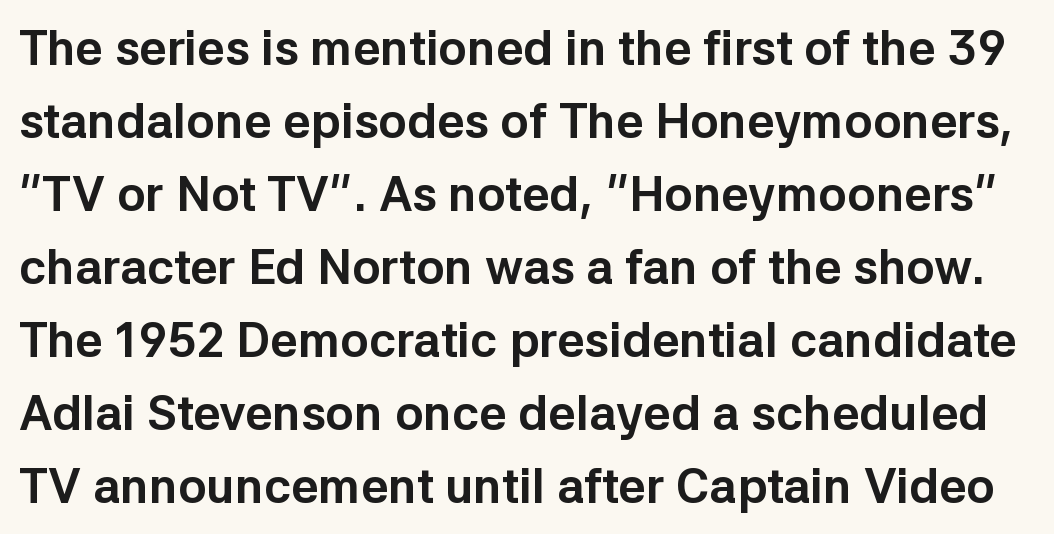
{"serif": "no", "italic": "no", "bold": "yes", "weight": "bold", "width": "normal", "stroke_contrast": "low", "x_height": "medium", "monospaced": "no", "underline": "no", "line_spacing": "normal", "line_spacing_ratio": 1.52, "letter_spacing": "normal", "letter_spacing_em": 0.0, "glyph_px": 48}
